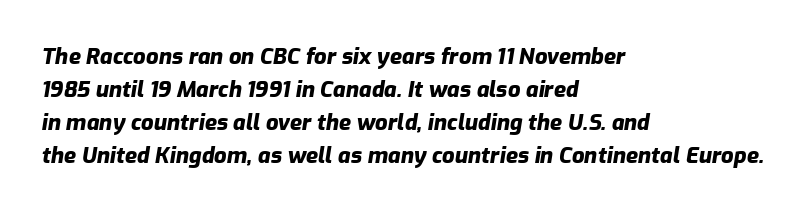
Q: Is the text bold? A: Yes.
Q: Is the text italic (slanted)? A: Yes, it leans right by about 9 degrees.
Q: Is the text underlined? A: No.
Q: How is the paragraph aligned? A: Left-aligned.
Q: Is the spacing between letters normal or unusually wide? A: Normal.
Q: Is the spacing between lines tight, normal or loose? A: Normal.
